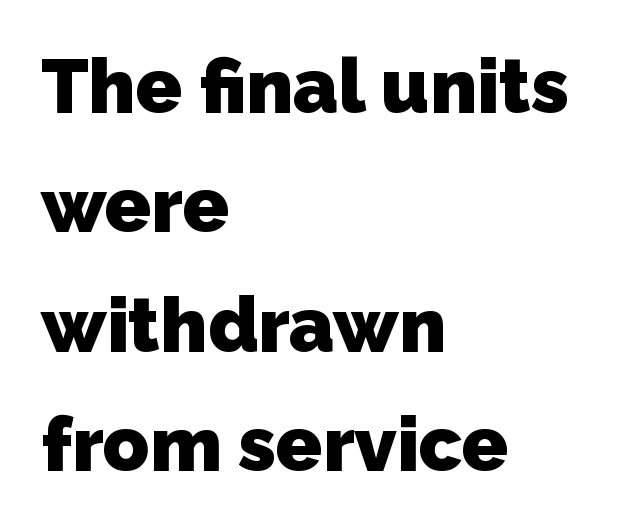
The image shows 76 px heavy sans-serif type; set left-aligned, normal line spacing (1.57x), normal letter spacing, not underlined; low stroke contrast and a medium x-height.
